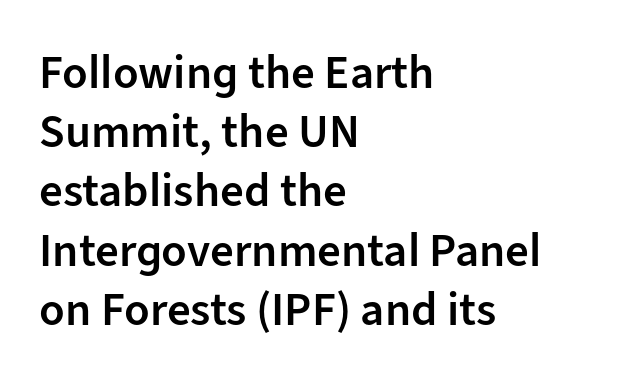
Line starts are locked; line ends wander. No extra tracking has been applied to these lines. Classification — sans serif. Clear beneath every line of the passage. Vertical spacing — default.
